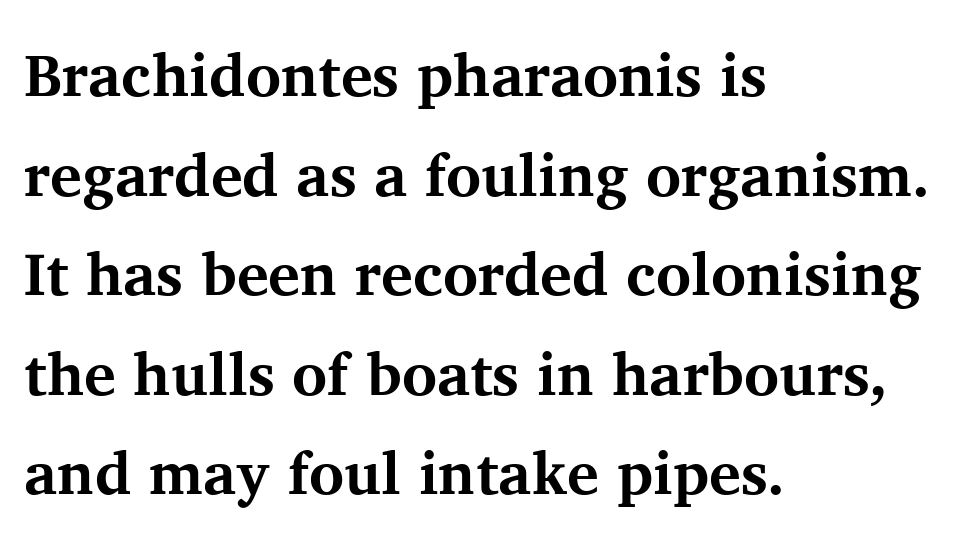
The image shows 60 px bold serif type, upright; set left-aligned, normal line spacing (1.66x), normal letter spacing, not underlined; medium stroke contrast and a medium x-height.
